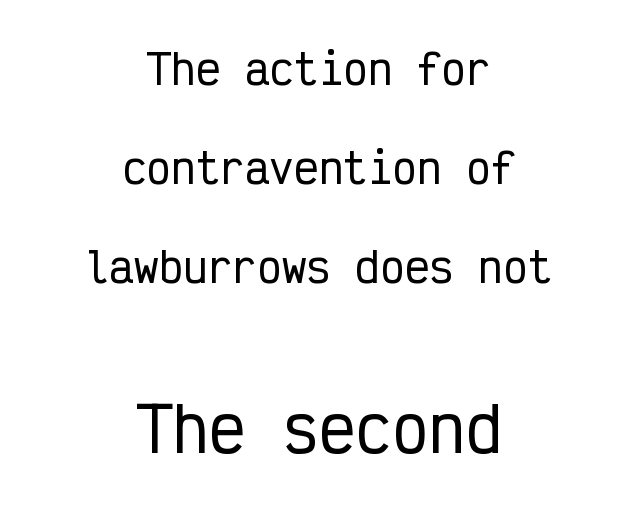
The image shows 61 px condensed sans-serif type, upright, monospaced; set centered, loose line spacing (2.42x), normal letter spacing, not underlined; the second (bottom) block is 1.49x larger; low stroke contrast and a medium x-height.
